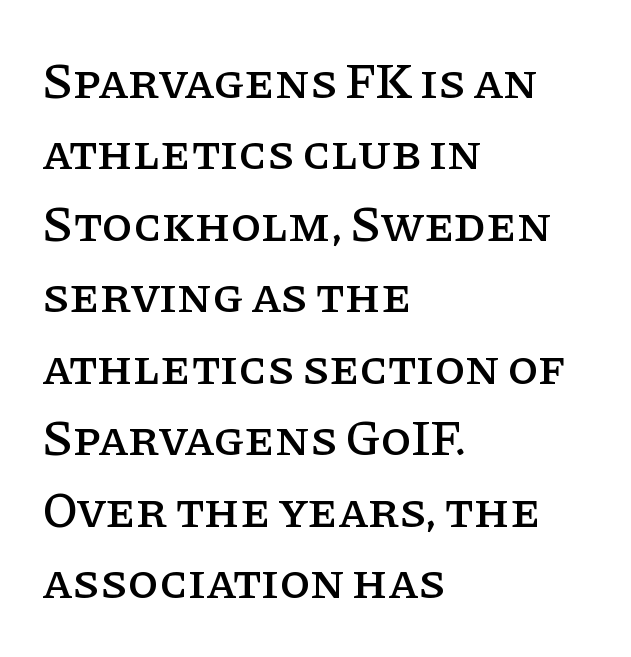
The image shows 50 px serif type, upright; set left-aligned, normal line spacing (1.43x), normal letter spacing, not underlined; low stroke contrast and a large x-height.
